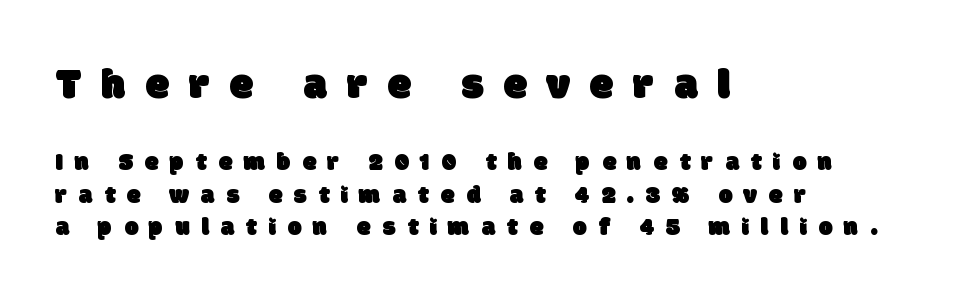
Q: Is the typeface a serif or a sans-serif typeface? A: Sans-serif.
Q: Is the text underlined? A: No.
Q: How is the paragraph aligned? A: Left-aligned.
Q: Is the spacing between letters normal or unusually wide? A: Unusually wide.
Q: Is the spacing between lines tight, normal or loose? A: Normal.
Q: Which block of text is set in a larger size, the first (top) or the second (bottom)? A: The first (top) one.
Q: Width (condensed, normal, or wide)? A: Normal.
Q: Stroke contrast? A: Low.
Q: x-height? A: Large.
Q: Monospaced? A: No.
